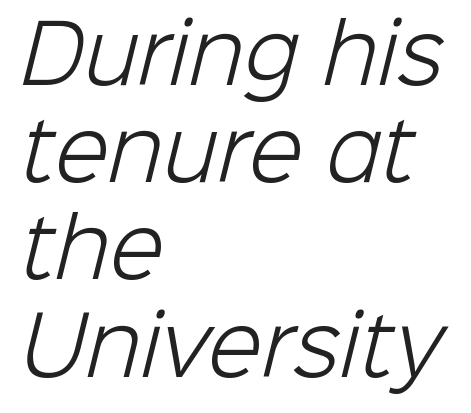
The image shows 79 px light sans-serif type; set left-aligned, line spacing 1.23x, normal letter spacing, not underlined; low stroke contrast and a medium x-height.
